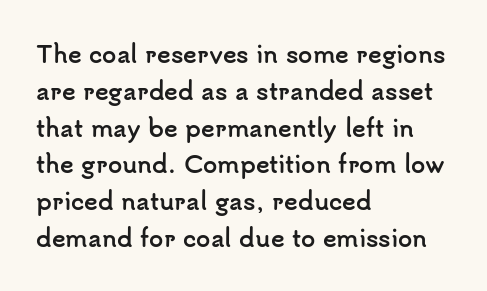
The image shows 23 px bold type, upright; set left-aligned, normal line spacing (1.6x), normal letter spacing, not underlined.
